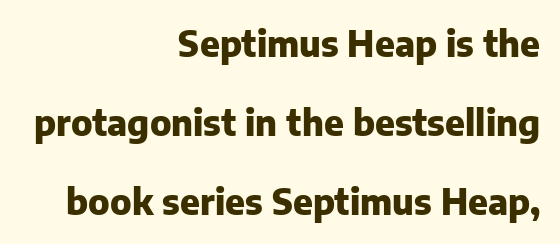
The image shows 35 px heavy sans-serif type, upright; set right-aligned, loose line spacing (2.26x), normal letter spacing, not underlined; low stroke contrast and a medium x-height.
